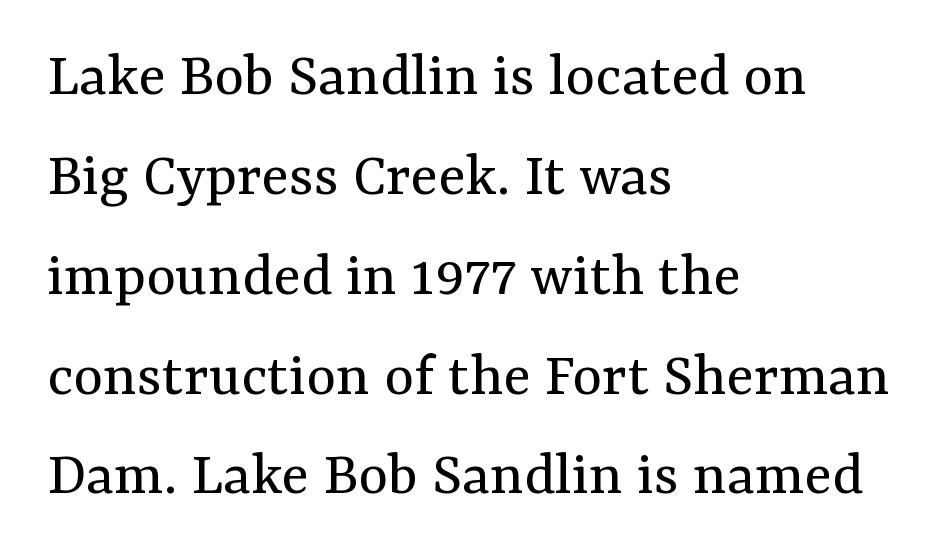
This is roman type, the default non-slanted kind. The font sits on the lighter half of the weight spectrum, regular included. Alignment: flush left. The face used here is proportionally spaced, like ordinary book or web type. The letters carry serifs — small finishing strokes at the ends of their stems. Quick note: underline off.
